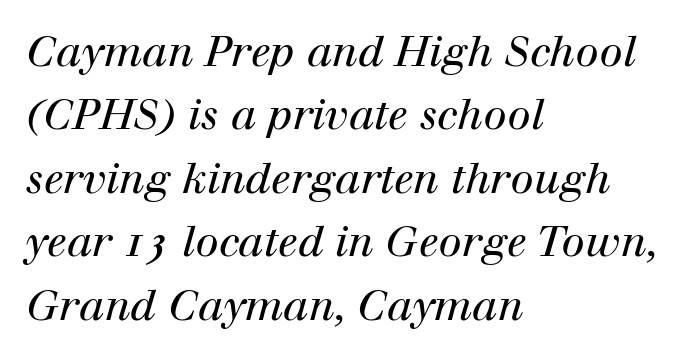
The image shows 42 px regular-weight serif type, italic (leaning right); set left-aligned, normal line spacing (1.51x), normal letter spacing, not underlined; high stroke contrast and a medium x-height.
